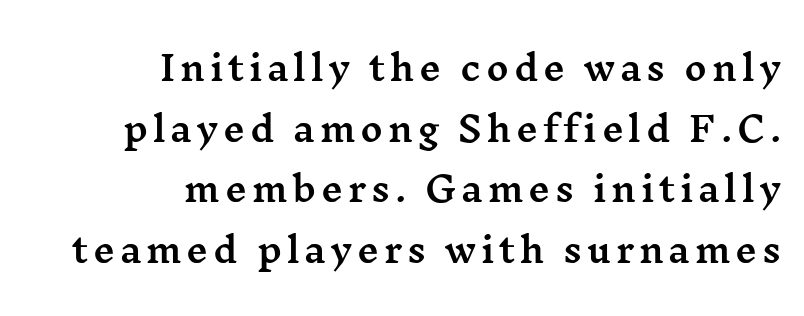
{"serif": "yes", "italic": "no", "width": "wide", "stroke_contrast": "medium", "x_height": "medium", "monospaced": "no", "underline": "no", "align": "right", "line_spacing_ratio": 1.78, "glyph_px": 34}
